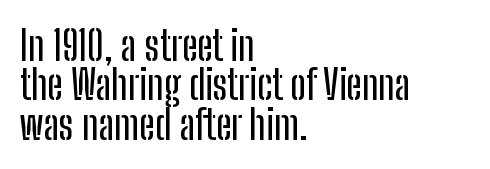
Q: Is the text italic (slanted)? A: No, it is upright.
Q: Is the typeface a serif or a sans-serif typeface? A: Sans-serif.
Q: Is the text underlined? A: No.
Q: How is the paragraph aligned? A: Left-aligned.
Q: Is the spacing between letters normal or unusually wide? A: Normal.
Q: Is the spacing between lines tight, normal or loose? A: Tight.
Q: Width (condensed, normal, or wide)? A: Condensed.
Q: Stroke contrast? A: Low.
Q: x-height? A: Medium.
Q: Monospaced? A: No.
